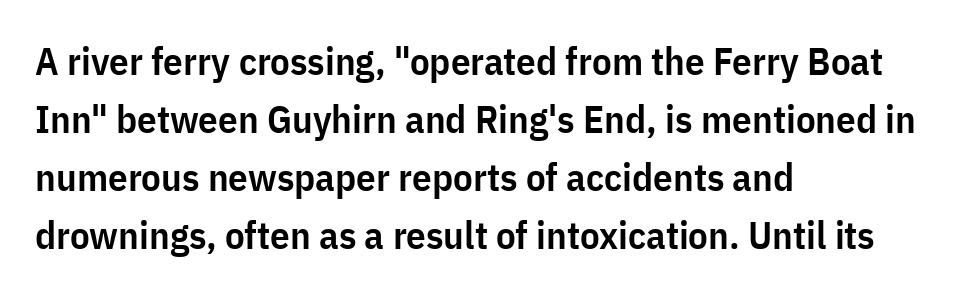
The image shows 39 px semibold, condensed sans-serif type, upright; set left-aligned, normal line spacing (1.49x), normal letter spacing, not underlined; low stroke contrast and a medium x-height.
